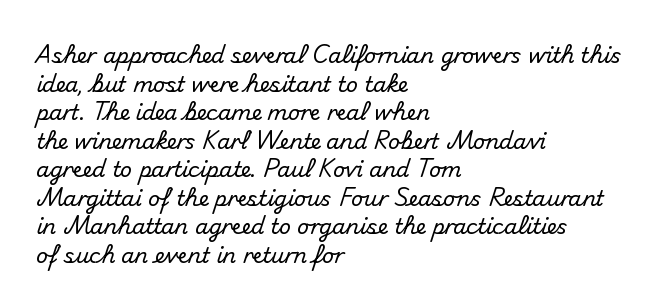
The rendering keeps characters at their native spacing. Descender tails drop into unmarked territory. The lines sit at an ordinary, default distance from one another. One-word summary of the alignment: left.
